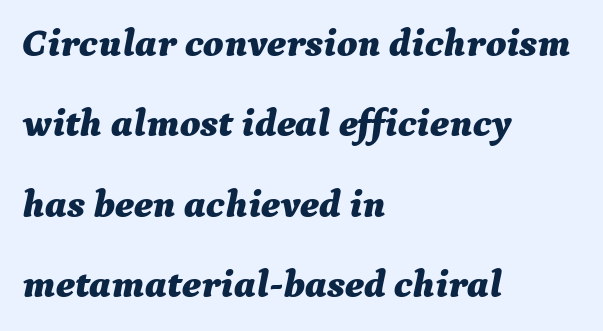
Every character sits at an angle, as italics do. Spacing verdict: proportional, widths tailored to each character. The sample has been set heavy, in full bold. The lines in this sample share a left origin and differ only in where they stop. If you measured baseline to baseline, you'd find a long distance.
